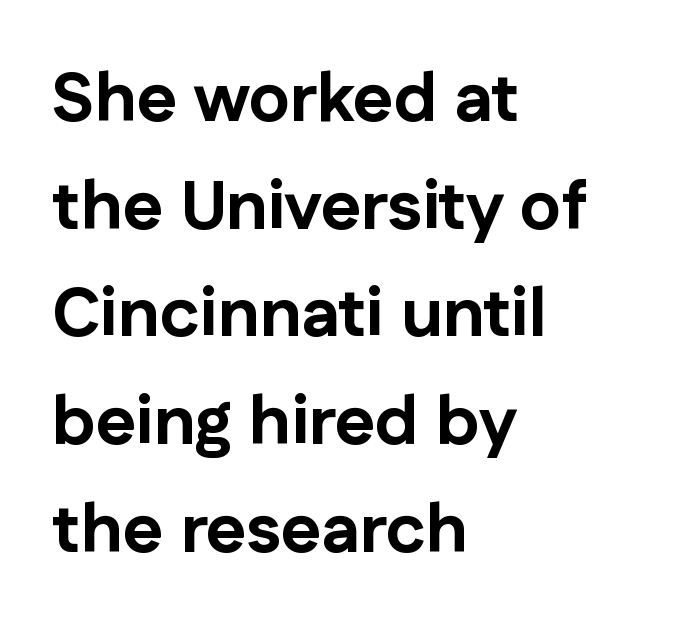
Every stem runs plumb, perpendicular to the baseline. Thick stems and heavy bowls — unmistakably bold. This block has exactly the height ordinary leading produces. How are the letters spaced? Ordinarily, with no added tracking.
